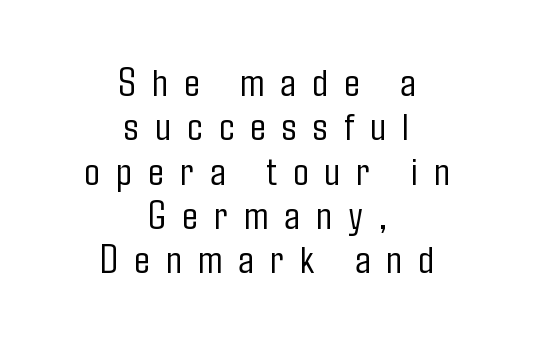
Q: Is the text bold? A: No.
Q: Is the text italic (slanted)? A: No, it is upright.
Q: Is the typeface a serif or a sans-serif typeface? A: Sans-serif.
Q: Is the text underlined? A: No.
Q: How is the paragraph aligned? A: Centered.
Q: Is the spacing between letters normal or unusually wide? A: Unusually wide.
Q: Is the spacing between lines tight, normal or loose? A: Tight.
Q: Width (condensed, normal, or wide)? A: Condensed.
Q: Stroke contrast? A: Low.
Q: x-height? A: Medium.
Q: Monospaced? A: No.
